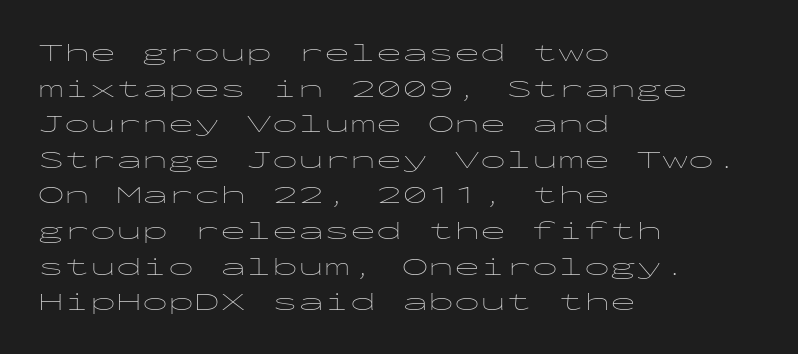
Q: Is the text bold? A: No.
Q: Is the text italic (slanted)? A: No, it is upright.
Q: Is the text underlined? A: No.
Q: How is the paragraph aligned? A: Left-aligned.
Q: Is the spacing between letters normal or unusually wide? A: Normal.
Q: Is the spacing between lines tight, normal or loose? A: Normal.
